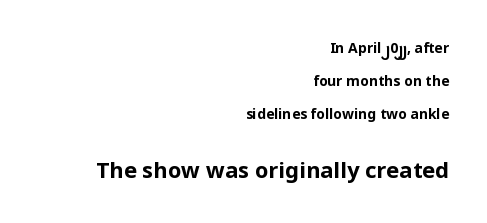
The image shows 22 px bold type, upright; set right-aligned, loose line spacing (2.34x), normal letter spacing, not underlined; the second (bottom) block is 1.57x larger.
